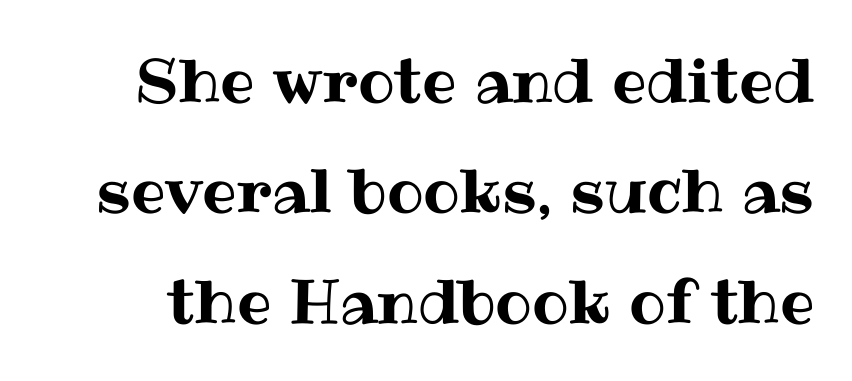
{"italic": "no", "width": "normal", "stroke_contrast": "medium", "x_height": "medium", "monospaced": "no", "underline": "no", "line_spacing_ratio": 1.81, "letter_spacing": "normal", "letter_spacing_em": 0.0, "glyph_px": 61}
